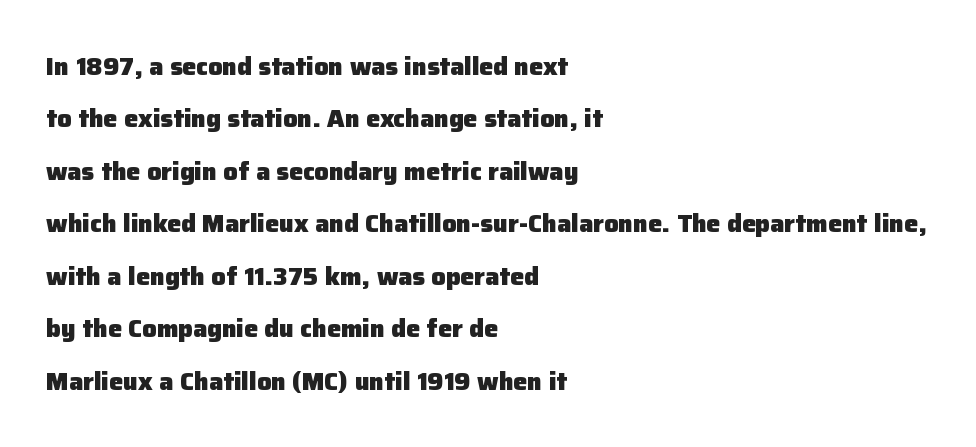
The words here are not underlined. Students, note that the glyphs here touch the page at normal intervals. Set as a true bold cut, around the 700 mark. The letters stand straight up with perfectly vertical stems. Notice the wide empty band between every row — that's loose leading. This sample is left-justified, so line endings fall wherever the words run out.
